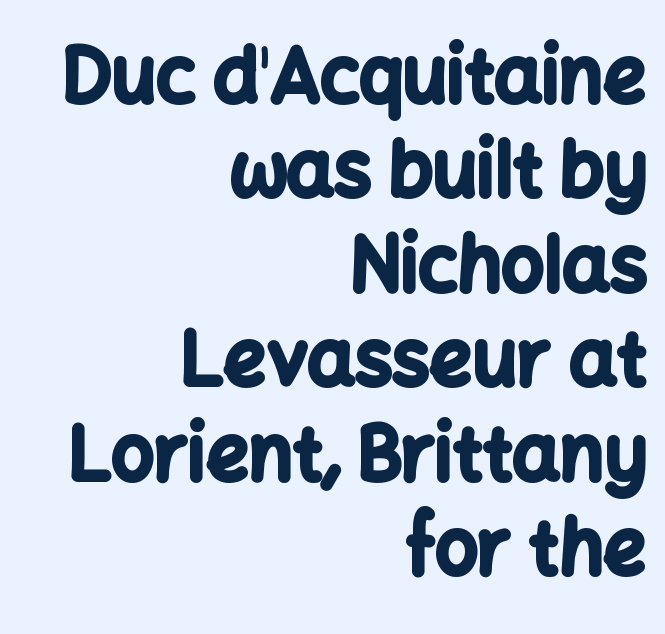
Q: Is the text bold? A: Yes.
Q: Is the text italic (slanted)? A: No, it is upright.
Q: Is the typeface a serif or a sans-serif typeface? A: Sans-serif.
Q: Is the text underlined? A: No.
Q: How is the paragraph aligned? A: Right-aligned.
Q: Is the spacing between letters normal or unusually wide? A: Normal.
Q: Is the spacing between lines tight, normal or loose? A: Normal.
Q: Width (condensed, normal, or wide)? A: Normal.
Q: Stroke contrast? A: Low.
Q: x-height? A: Medium.
Q: Monospaced? A: No.
